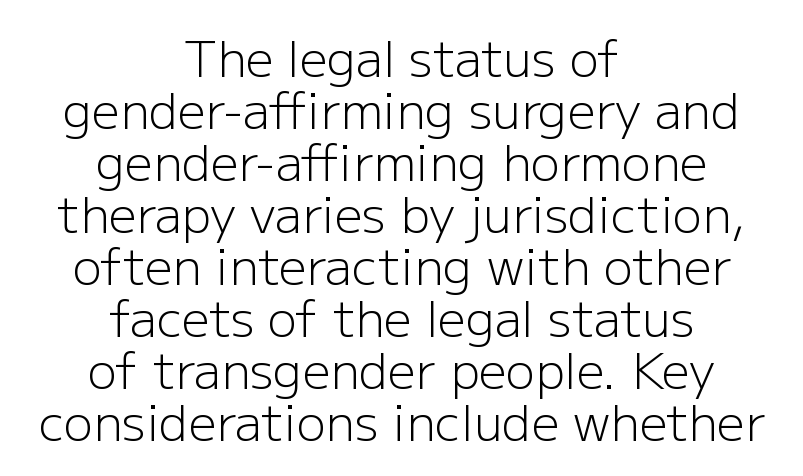
Regarding leading, the lines here are crowded together. Here the designer chose a conventional face with non-uniform glyph widths. The horizontal fit of the characters is conventional and even. The space beneath each line is pristine and unruled. Unbolded letterforms with no extra heft.
